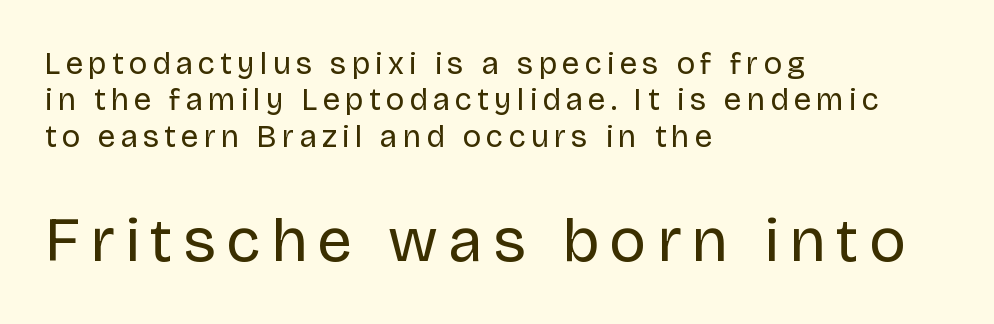
{"serif": "no", "italic": "no", "bold": "no", "weight": "regular", "width": "normal", "stroke_contrast": "low", "x_height": "large", "monospaced": "no", "underline": "no", "align": "left", "line_spacing_ratio": 1.17, "larger_block": "second", "size_ratio": 2.0, "glyph_px": 62}
